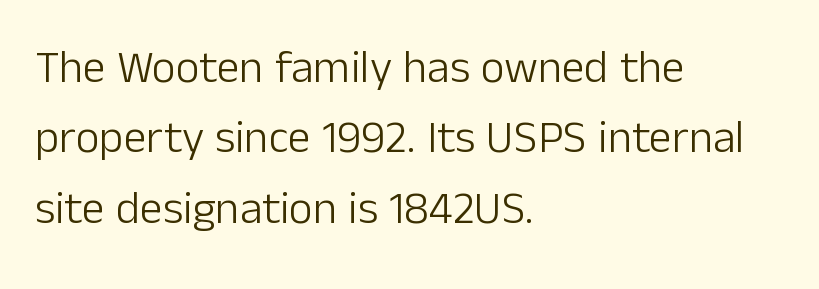
{"serif": "no", "italic": "no", "bold": "no", "weight": "light", "width": "normal", "stroke_contrast": "low", "x_height": "medium", "monospaced": "no", "underline": "no", "align": "left", "line_spacing": "normal", "line_spacing_ratio": 1.53, "letter_spacing": "normal", "letter_spacing_em": 0.0, "glyph_px": 46}
